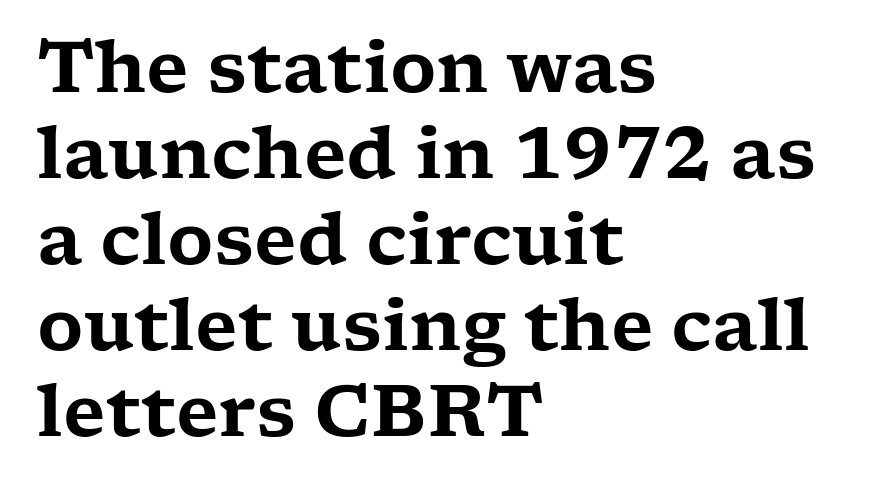
Q: Is the text italic (slanted)? A: No, it is upright.
Q: Is the typeface a serif or a sans-serif typeface? A: Serif.
Q: Is the text underlined? A: No.
Q: How is the paragraph aligned? A: Left-aligned.
Q: Is the spacing between letters normal or unusually wide? A: Normal.
Q: Width (condensed, normal, or wide)? A: Wide.
Q: Stroke contrast? A: Low.
Q: x-height? A: Medium.
Q: Monospaced? A: No.
